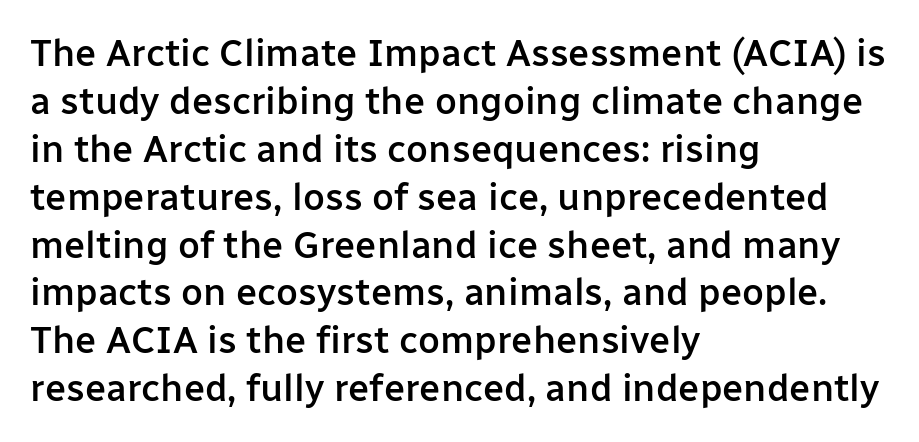
{"serif": "no", "italic": "no", "bold": "semi", "weight": "semibold", "width": "normal", "stroke_contrast": "low", "x_height": "medium", "monospaced": "no", "underline": "no", "align": "left", "line_spacing": "normal", "line_spacing_ratio": 1.26, "letter_spacing": "normal", "letter_spacing_em": 0.0, "glyph_px": 38}
